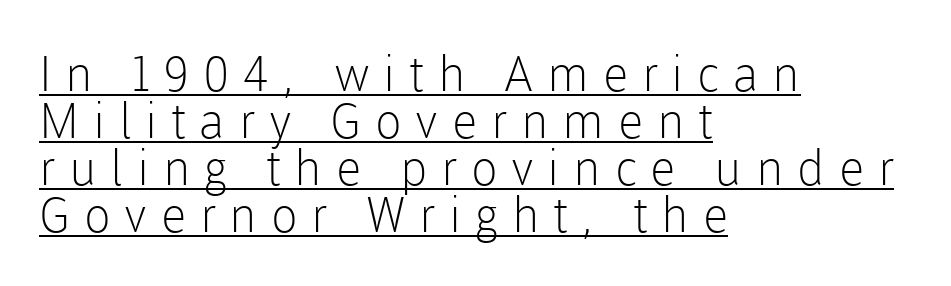
The image shows 49 px light sans-serif type, upright; set left-aligned, tight line spacing (0.96x), unusually wide letter spacing (+0.28 em), underlined; low stroke contrast and a medium x-height.
